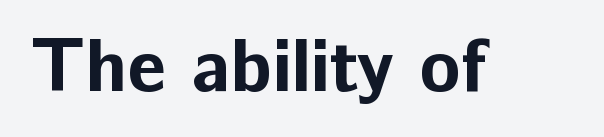
The image shows 75 px bold sans-serif type, upright; set normal letter spacing, not underlined; low stroke contrast and a medium x-height.
